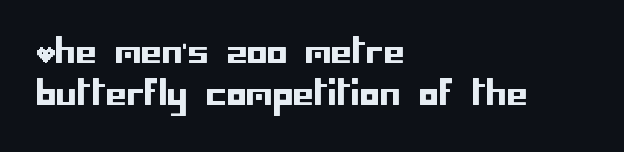
These lines keep a tight, regular rhythm from letter to letter. Vertical spacing — default. Horizontally, the lines are justified to the leading edge only. Check the space under the baseline: it is left empty. Grotesque or geometric, the face here clearly has no serifs. Tall strokes in this sample are plumb rather than angled.
